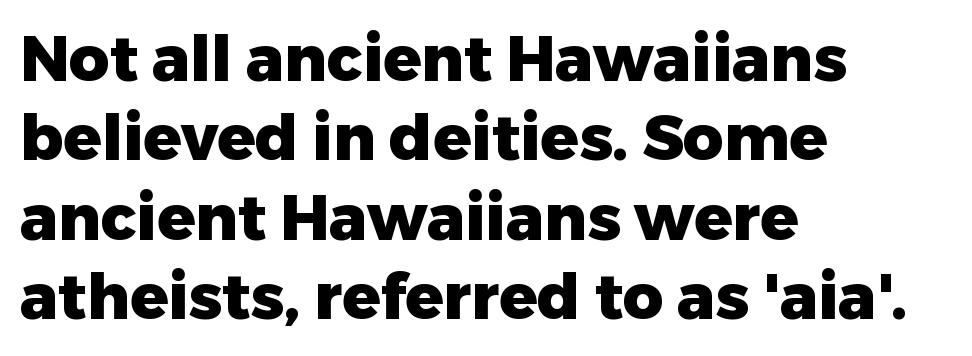
{"serif": "no", "italic": "no", "bold": "yes", "weight": "heavy", "width": "normal", "stroke_contrast": "low", "x_height": "medium", "monospaced": "no", "underline": "no", "align": "left", "line_spacing": "normal", "line_spacing_ratio": 1.26, "letter_spacing": "normal", "letter_spacing_em": 0.0, "glyph_px": 63}
